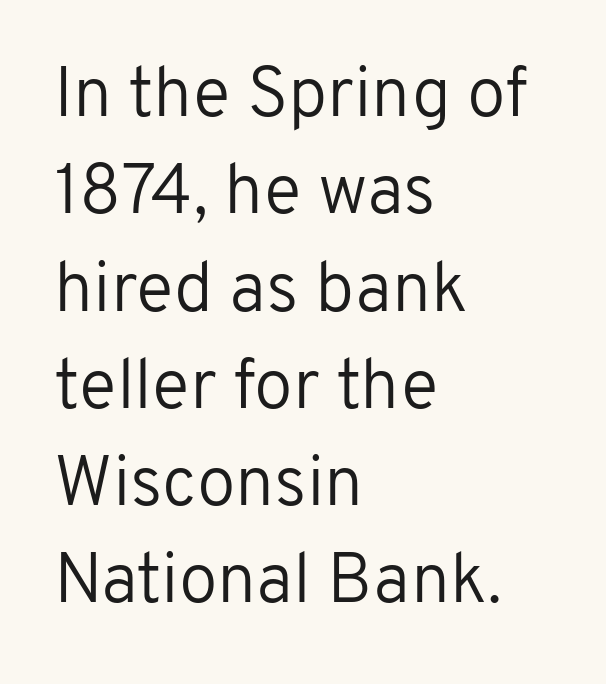
Q: Is the text bold? A: No.
Q: Is the text italic (slanted)? A: No, it is upright.
Q: Is the typeface a serif or a sans-serif typeface? A: Sans-serif.
Q: Is the text underlined? A: No.
Q: How is the paragraph aligned? A: Left-aligned.
Q: Is the spacing between letters normal or unusually wide? A: Normal.
Q: Is the spacing between lines tight, normal or loose? A: Normal.
Q: Width (condensed, normal, or wide)? A: Normal.
Q: Stroke contrast? A: Low.
Q: x-height? A: Medium.
Q: Monospaced? A: No.
